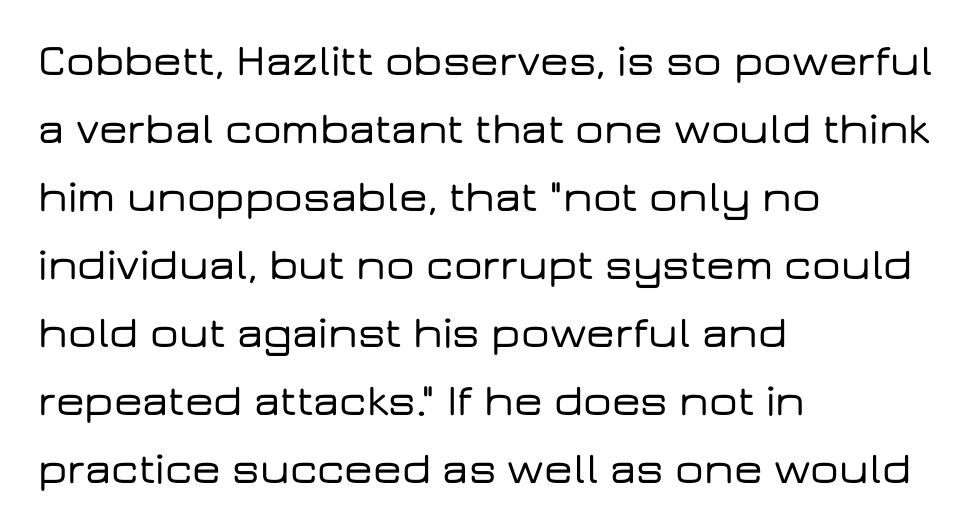
The image shows 45 px wide sans-serif type, upright; set left-aligned, normal line spacing (1.51x), normal letter spacing, not underlined; low stroke contrast and a medium x-height.
